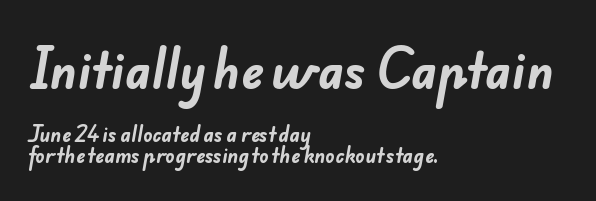
{"serif": "no", "bold": "yes", "weight": "bold", "width": "normal", "stroke_contrast": "low", "x_height": "small", "monospaced": "no", "underline": "no", "align": "left", "line_spacing": "tight", "line_spacing_ratio": 1.1, "letter_spacing": "normal", "letter_spacing_em": 0.0, "larger_block": "first", "size_ratio": 2.47, "glyph_px": 47}
